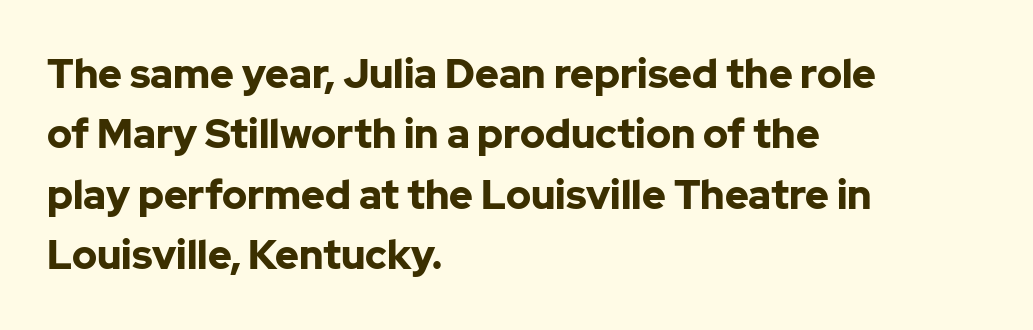
Q: Is the text bold? A: Yes.
Q: Is the text italic (slanted)? A: No, it is upright.
Q: Is the typeface a serif or a sans-serif typeface? A: Sans-serif.
Q: Is the text underlined? A: No.
Q: How is the paragraph aligned? A: Left-aligned.
Q: Is the spacing between letters normal or unusually wide? A: Normal.
Q: Is the spacing between lines tight, normal or loose? A: Normal.
Q: Width (condensed, normal, or wide)? A: Normal.
Q: Stroke contrast? A: Low.
Q: x-height? A: Medium.
Q: Monospaced? A: No.
